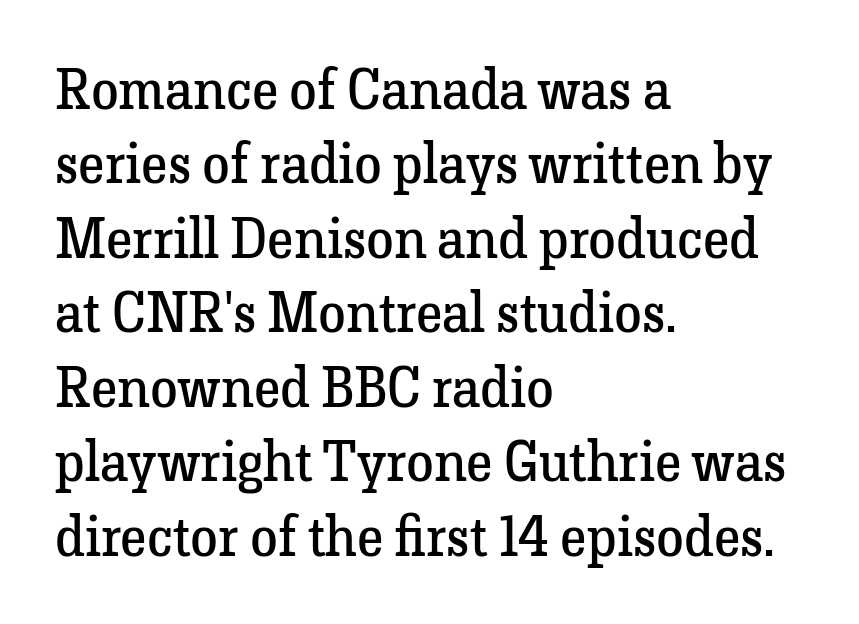
Q: Is the text bold? A: No.
Q: Is the text italic (slanted)? A: No, it is upright.
Q: Is the typeface a serif or a sans-serif typeface? A: Serif.
Q: Is the text underlined? A: No.
Q: How is the paragraph aligned? A: Left-aligned.
Q: Is the spacing between letters normal or unusually wide? A: Normal.
Q: Is the spacing between lines tight, normal or loose? A: Normal.
Q: Width (condensed, normal, or wide)? A: Normal.
Q: Stroke contrast? A: Low.
Q: x-height? A: Medium.
Q: Monospaced? A: No.
